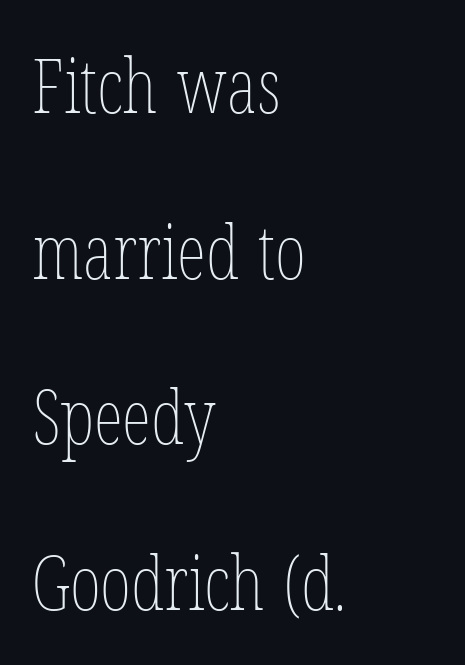
{"italic": "no", "bold": "no", "weight": "thin", "width": "condensed", "stroke_contrast": "low", "x_height": "medium", "monospaced": "no", "underline": "no", "align": "left", "line_spacing": "loose", "line_spacing_ratio": 2.21, "letter_spacing": "normal", "letter_spacing_em": 0.0, "glyph_px": 75}
